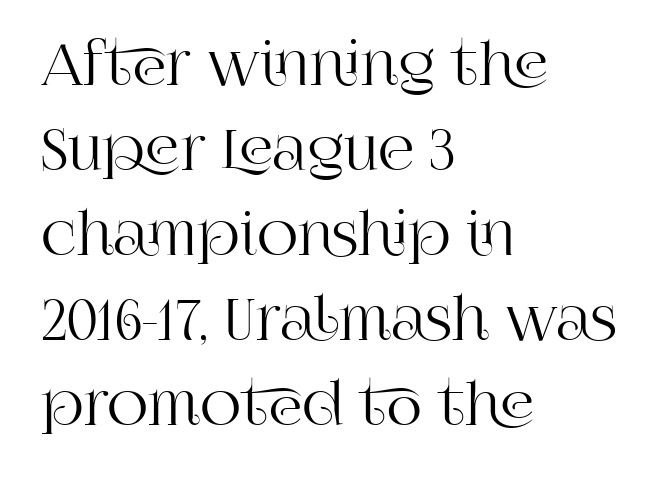
Q: Is the text italic (slanted)? A: No, it is upright.
Q: Is the typeface a serif or a sans-serif typeface? A: Serif.
Q: Is the text underlined? A: No.
Q: How is the paragraph aligned? A: Left-aligned.
Q: Is the spacing between letters normal or unusually wide? A: Normal.
Q: Is the spacing between lines tight, normal or loose? A: Normal.
Q: Width (condensed, normal, or wide)? A: Normal.
Q: Stroke contrast? A: High.
Q: x-height? A: Large.
Q: Monospaced? A: No.
